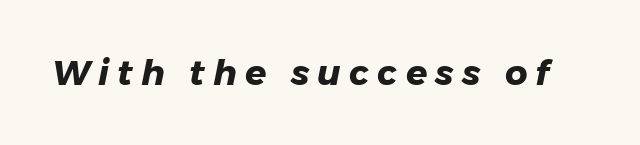
The image shows 35 px heavy sans-serif type; set unusually wide letter spacing (+0.23 em), not underlined; low stroke contrast and a medium x-height.
